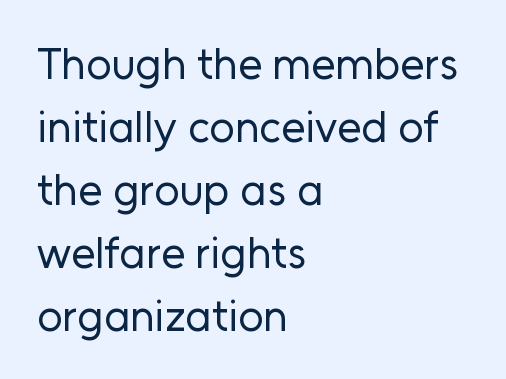
{"serif": "no", "italic": "no", "bold": "no", "weight": "regular", "width": "normal", "stroke_contrast": "low", "x_height": "medium", "monospaced": "no", "underline": "no", "align": "left", "line_spacing": "normal", "line_spacing_ratio": 1.43, "letter_spacing": "normal", "letter_spacing_em": 0.0, "glyph_px": 44}
